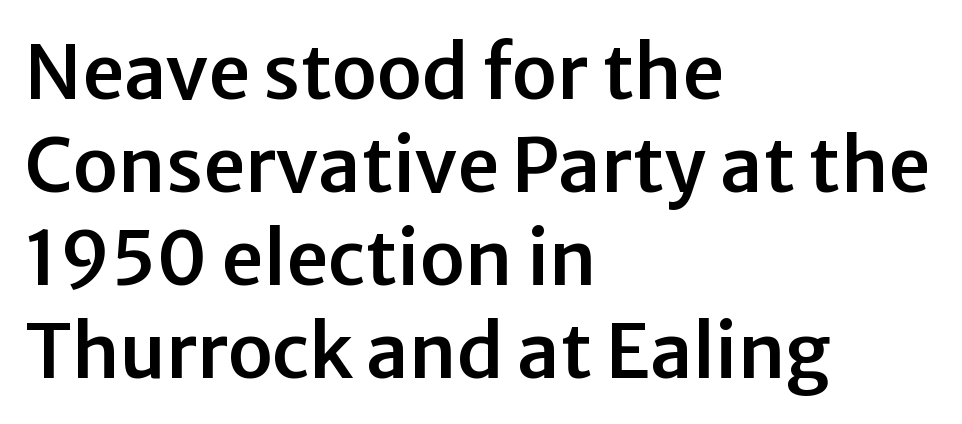
{"serif": "no", "italic": "no", "width": "normal", "stroke_contrast": "low", "x_height": "medium", "monospaced": "no", "underline": "no", "align": "left", "line_spacing_ratio": 1.24, "letter_spacing": "normal", "letter_spacing_em": 0.0, "glyph_px": 75}
